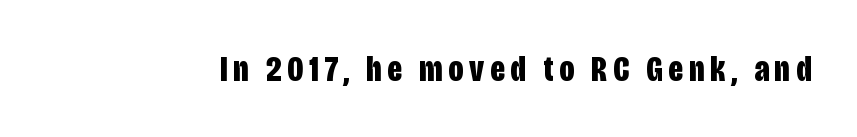
Plain, unruled lines of type. The characters display no serif detailing; their extremities are plain. Rendered with straight, roman letterforms. Summary of weight: heavy, a full bold. These lines are rendered in a variable-pitch font.
